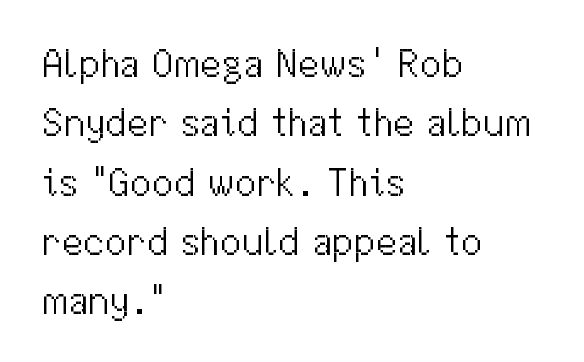
Here the designer chose a conventional face with non-uniform glyph widths. In terms of letterspacing, this is plain default setting. Regular leading. Characters remain perfectly vertical along every line. Stroke thickness stays within the range of a standard reading face or lighter. The strip under each line holds only bare page.
